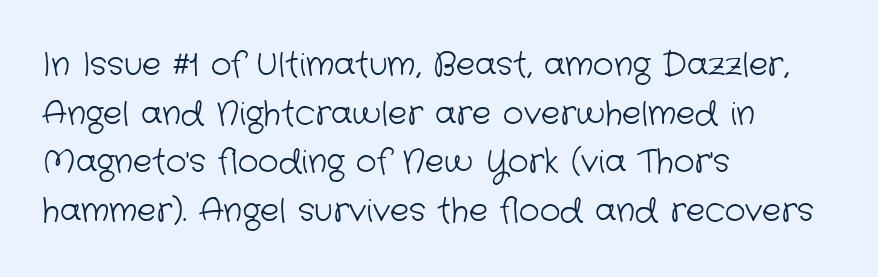
Q: Is the text bold? A: No.
Q: Is the typeface a serif or a sans-serif typeface? A: Sans-serif.
Q: Is the text underlined? A: No.
Q: How is the paragraph aligned? A: Left-aligned.
Q: Is the spacing between letters normal or unusually wide? A: Normal.
Q: Is the spacing between lines tight, normal or loose? A: Normal.
Q: Width (condensed, normal, or wide)? A: Normal.
Q: Stroke contrast? A: Low.
Q: x-height? A: Medium.
Q: Monospaced? A: No.
